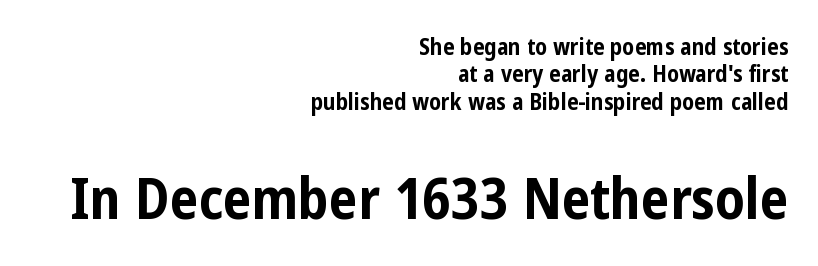
The image shows 57 px bold, condensed sans-serif type, upright; set right-aligned, line spacing 1.19x, normal letter spacing, not underlined; the second (bottom) block is 2.48x larger; low stroke contrast and a medium x-height.
